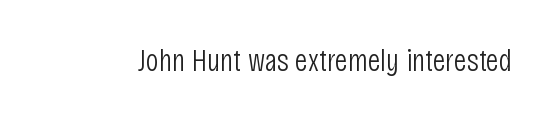
Q: Is the text bold? A: No.
Q: Is the text italic (slanted)? A: No, it is upright.
Q: Is the typeface a serif or a sans-serif typeface? A: Sans-serif.
Q: Is the text underlined? A: No.
Q: Is the spacing between letters normal or unusually wide? A: Normal.
Q: Width (condensed, normal, or wide)? A: Condensed.
Q: Stroke contrast? A: Low.
Q: x-height? A: Large.
Q: Monospaced? A: No.
